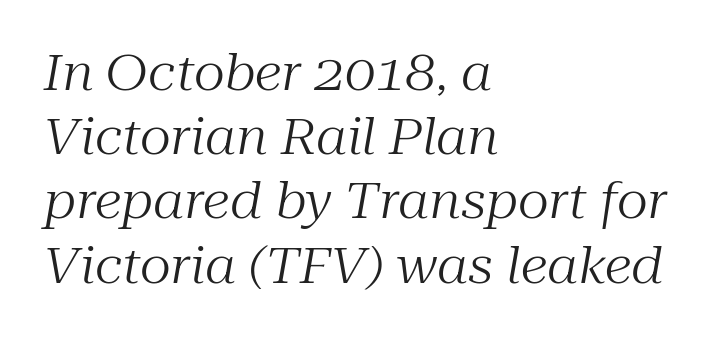
Q: Is the text bold? A: No.
Q: Is the text italic (slanted)? A: Yes, it leans right by about 10 degrees.
Q: Is the typeface a serif or a sans-serif typeface? A: Serif.
Q: Is the text underlined? A: No.
Q: How is the paragraph aligned? A: Left-aligned.
Q: Is the spacing between letters normal or unusually wide? A: Normal.
Q: Is the spacing between lines tight, normal or loose? A: Normal.
Q: Width (condensed, normal, or wide)? A: Normal.
Q: Stroke contrast? A: Medium.
Q: x-height? A: Medium.
Q: Monospaced? A: No.
